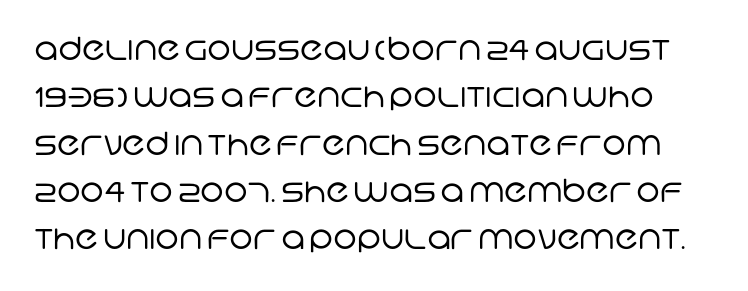
Serif or sans? Sans — the stroke terminals are bare. This sample has the flowing, uneven cadence of proportional lettering. The rendering keeps characters at their native spacing. The letterforms sit at book weight or below. Summary of vertical rhythm: regular, with standard interline spacing. Unmarked baselines from the first word to the last.
